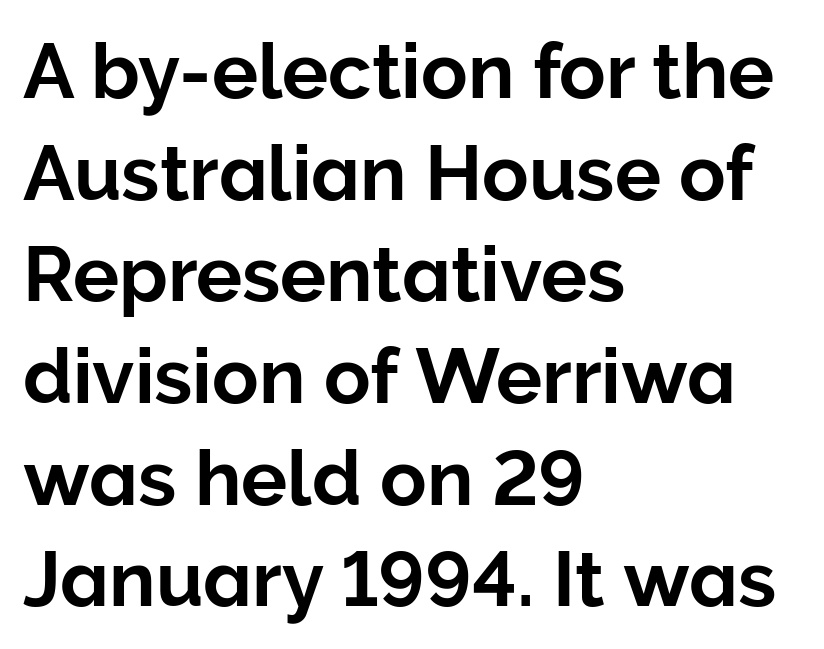
{"serif": "no", "italic": "no", "width": "normal", "stroke_contrast": "low", "x_height": "medium", "monospaced": "no", "underline": "no", "align": "left", "line_spacing": "normal", "line_spacing_ratio": 1.32, "letter_spacing": "normal", "letter_spacing_em": 0.0, "glyph_px": 77}
